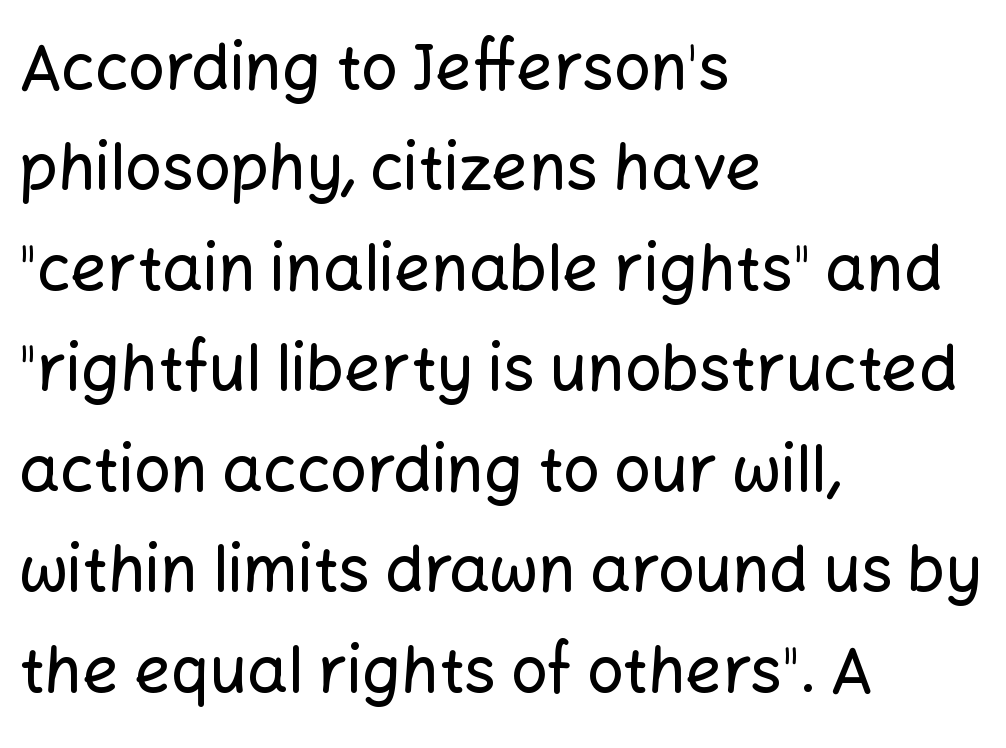
Q: Is the text italic (slanted)? A: No, it is upright.
Q: Is the typeface a serif or a sans-serif typeface? A: Sans-serif.
Q: Is the text underlined? A: No.
Q: How is the paragraph aligned? A: Left-aligned.
Q: Is the spacing between letters normal or unusually wide? A: Normal.
Q: Is the spacing between lines tight, normal or loose? A: Normal.
Q: Width (condensed, normal, or wide)? A: Normal.
Q: Stroke contrast? A: Low.
Q: x-height? A: Medium.
Q: Monospaced? A: No.
